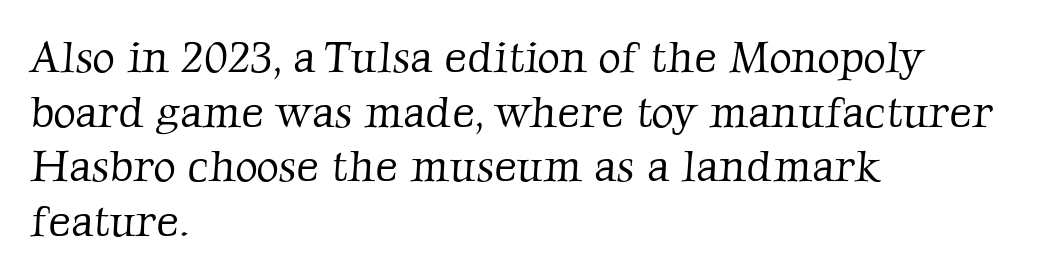
Q: Is the text bold? A: No.
Q: Is the typeface a serif or a sans-serif typeface? A: Serif.
Q: Is the text underlined? A: No.
Q: How is the paragraph aligned? A: Left-aligned.
Q: Is the spacing between letters normal or unusually wide? A: Normal.
Q: Width (condensed, normal, or wide)? A: Normal.
Q: Stroke contrast? A: Low.
Q: x-height? A: Medium.
Q: Monospaced? A: No.
